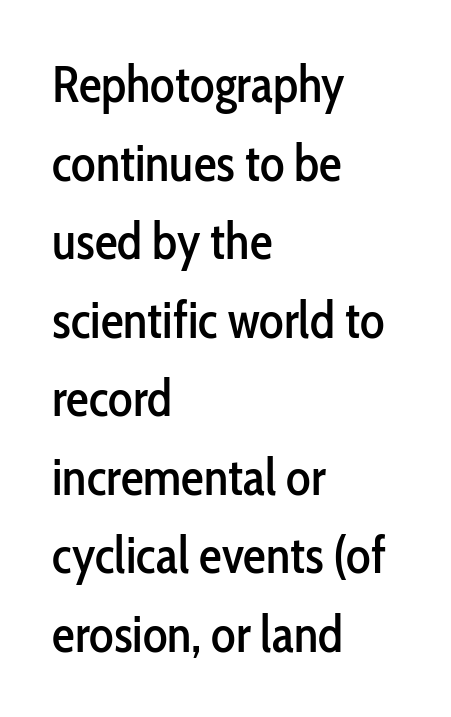
{"serif": "no", "italic": "no", "width": "condensed", "stroke_contrast": "low", "x_height": "medium", "monospaced": "no", "underline": "no", "align": "left", "line_spacing": "normal", "line_spacing_ratio": 1.54, "letter_spacing": "normal", "letter_spacing_em": 0.0, "glyph_px": 51}
